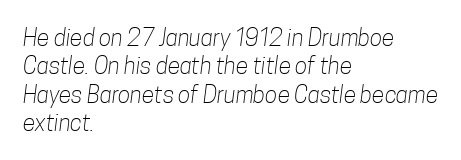
The image shows 23 px text type; set left-aligned, line spacing 1.23x, normal letter spacing, not underlined.
